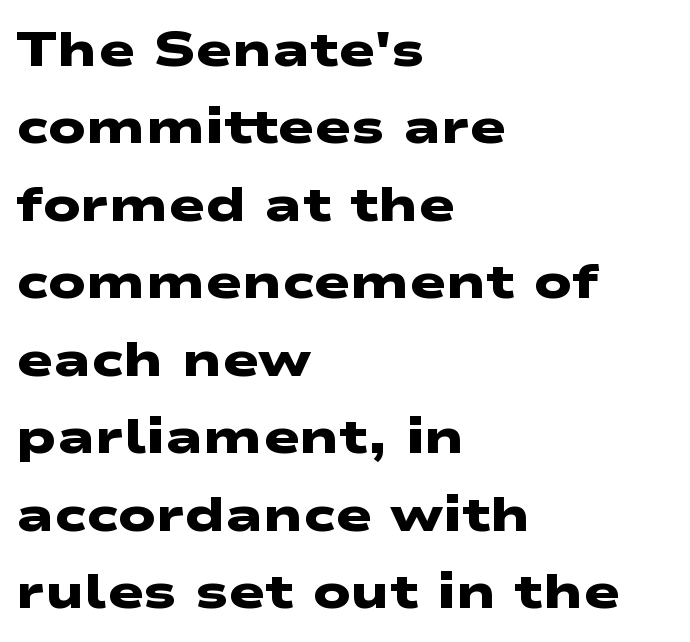
Q: Is the text bold? A: Yes.
Q: Is the typeface a serif or a sans-serif typeface? A: Sans-serif.
Q: Is the text underlined? A: No.
Q: How is the paragraph aligned? A: Left-aligned.
Q: Is the spacing between letters normal or unusually wide? A: Normal.
Q: Is the spacing between lines tight, normal or loose? A: Normal.
Q: Width (condensed, normal, or wide)? A: Wide.
Q: Stroke contrast? A: Low.
Q: x-height? A: Medium.
Q: Monospaced? A: No.
